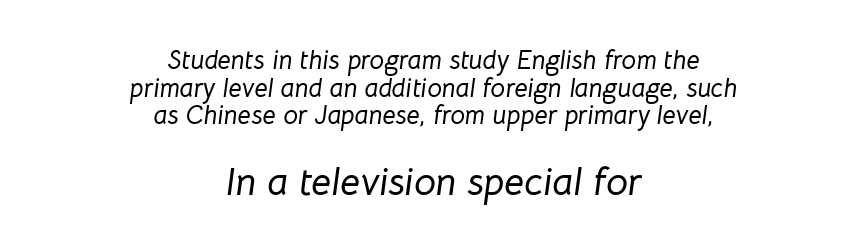
Q: Is the text italic (slanted)? A: Yes, it leans right by about 8 degrees.
Q: Is the text underlined? A: No.
Q: How is the paragraph aligned? A: Centered.
Q: Is the spacing between letters normal or unusually wide? A: Normal.
Q: Is the spacing between lines tight, normal or loose? A: Tight.
Q: Which block of text is set in a larger size, the first (top) or the second (bottom)? A: The second (bottom) one.
Q: Width (condensed, normal, or wide)? A: Normal.
Q: Stroke contrast? A: Low.
Q: x-height? A: Medium.
Q: Monospaced? A: No.
